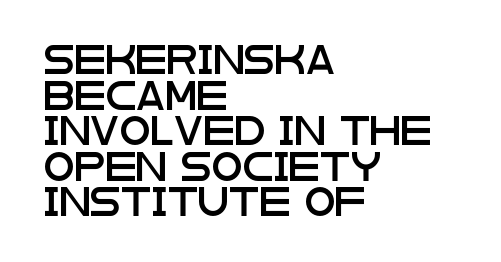
Q: Is the text italic (slanted)? A: No, it is upright.
Q: Is the typeface a serif or a sans-serif typeface? A: Sans-serif.
Q: Is the text underlined? A: No.
Q: How is the paragraph aligned? A: Left-aligned.
Q: Is the spacing between letters normal or unusually wide? A: Normal.
Q: Is the spacing between lines tight, normal or loose? A: Normal.
Q: Width (condensed, normal, or wide)? A: Wide.
Q: Stroke contrast? A: Low.
Q: x-height? A: Large.
Q: Monospaced? A: No.
